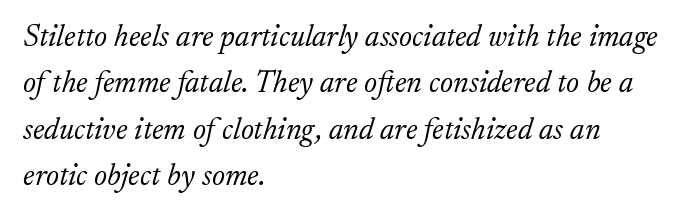
The image shows 31 px light serif type, italic (leaning right); set left-aligned, normal line spacing (1.5x), normal letter spacing, not underlined; low stroke contrast and a small x-height.
